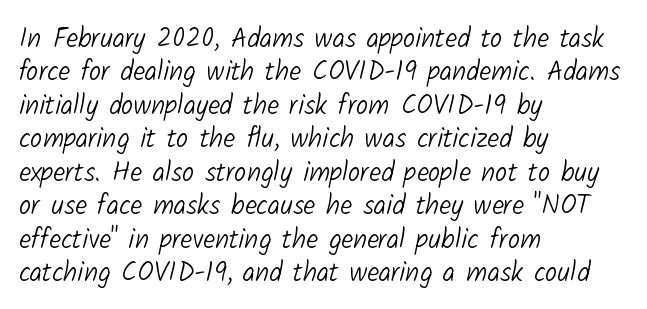
Q: Is the text bold? A: No.
Q: Is the text underlined? A: No.
Q: How is the paragraph aligned? A: Left-aligned.
Q: Is the spacing between letters normal or unusually wide? A: Normal.
